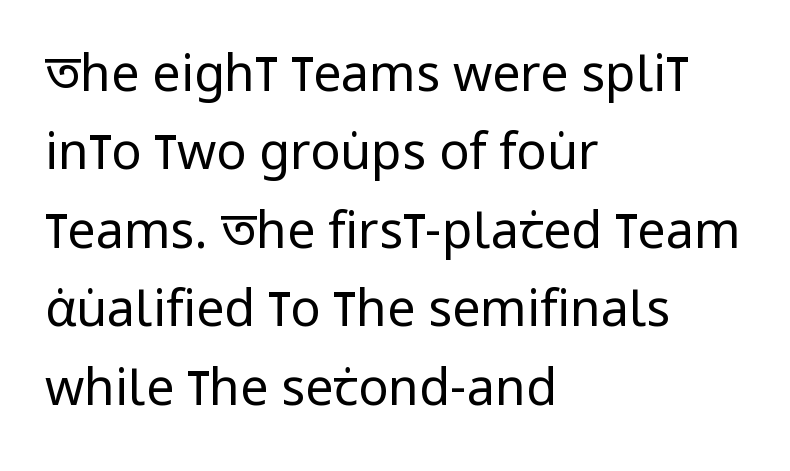
The image shows 50 px regular-weight, condensed sans-serif type, upright; set left-aligned, normal line spacing (1.57x), normal letter spacing, not underlined; low stroke contrast and a large x-height.
